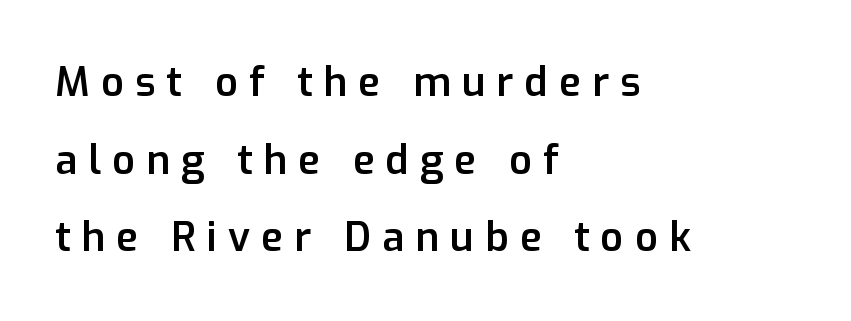
Q: Is the text bold? A: Semi-bold.
Q: Is the text italic (slanted)? A: No, it is upright.
Q: Is the typeface a serif or a sans-serif typeface? A: Sans-serif.
Q: Is the text underlined? A: No.
Q: How is the paragraph aligned? A: Left-aligned.
Q: Is the spacing between letters normal or unusually wide? A: Unusually wide.
Q: Is the spacing between lines tight, normal or loose? A: Loose.
Q: Width (condensed, normal, or wide)? A: Normal.
Q: Stroke contrast? A: Low.
Q: x-height? A: Medium.
Q: Monospaced? A: No.
